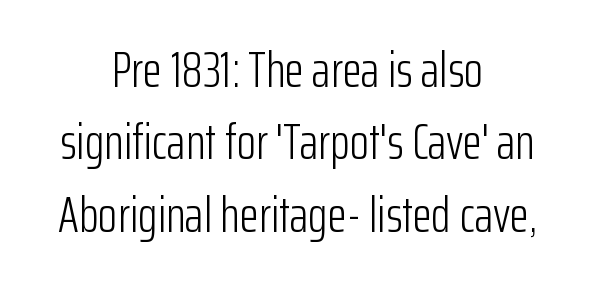
The image shows 50 px light, condensed sans-serif type, upright; set centered, normal line spacing (1.45x), normal letter spacing, not underlined; low stroke contrast and a medium x-height.
